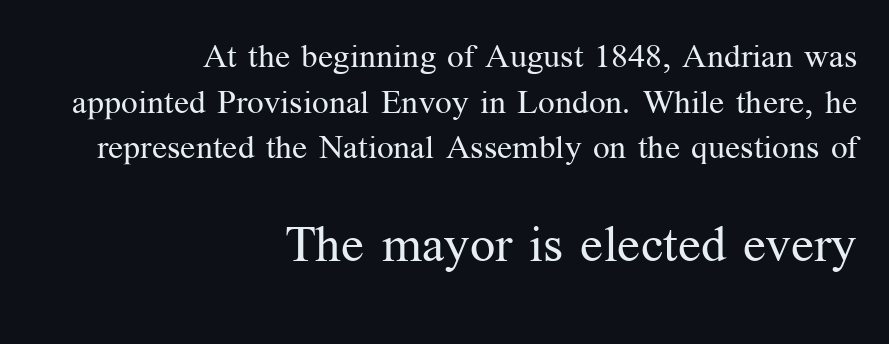
The image shows 50 px regular-weight serif type, upright; set right-aligned, normal line spacing (1.38x), normal letter spacing, not underlined; the second (bottom) block is 1.52x larger; medium stroke contrast and a medium x-height.
